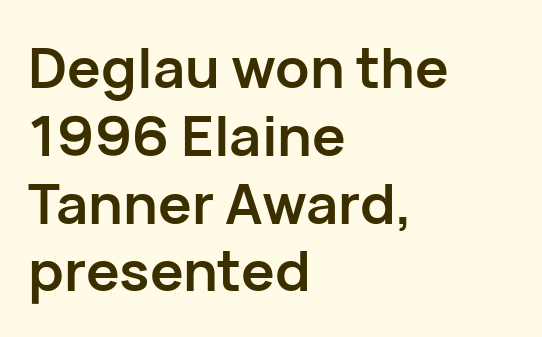
Q: Is the text bold? A: Yes.
Q: Is the text italic (slanted)? A: No, it is upright.
Q: Is the typeface a serif or a sans-serif typeface? A: Sans-serif.
Q: Is the text underlined? A: No.
Q: How is the paragraph aligned? A: Left-aligned.
Q: Is the spacing between letters normal or unusually wide? A: Normal.
Q: Width (condensed, normal, or wide)? A: Normal.
Q: Stroke contrast? A: Low.
Q: x-height? A: Medium.
Q: Monospaced? A: No.
